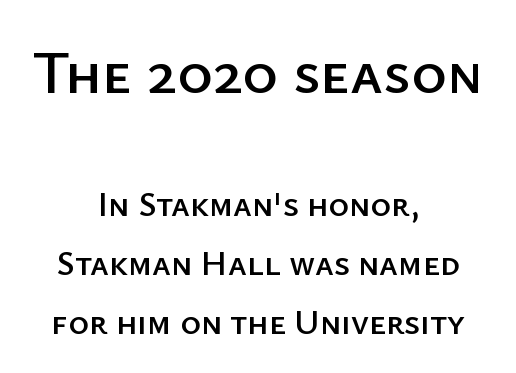
The image shows 61 px sans-serif type, upright; set centered, normal line spacing (1.68x), normal letter spacing, not underlined; the first (top) block is 1.74x larger; low stroke contrast and a medium x-height.
